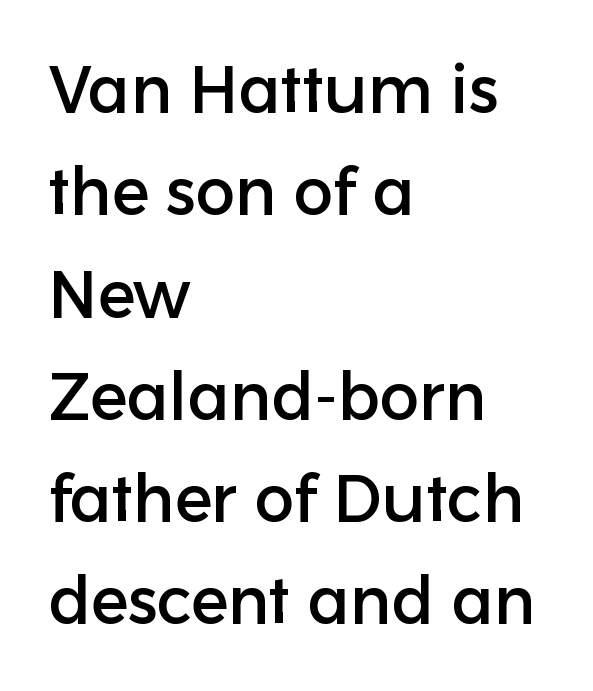
{"serif": "no", "italic": "no", "width": "normal", "stroke_contrast": "low", "x_height": "medium", "monospaced": "no", "underline": "no", "align": "left", "line_spacing": "normal", "line_spacing_ratio": 1.55, "letter_spacing": "normal", "letter_spacing_em": 0.0, "glyph_px": 66}
